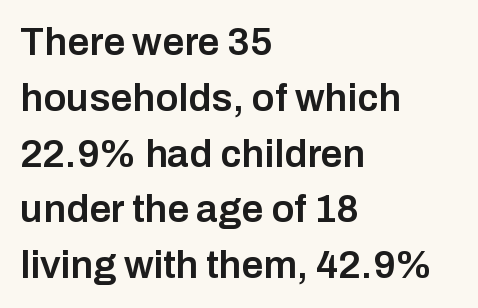
The image shows 39 px semibold sans-serif type, upright; set left-aligned, normal line spacing (1.43x), normal letter spacing, not underlined; low stroke contrast and a medium x-height.
